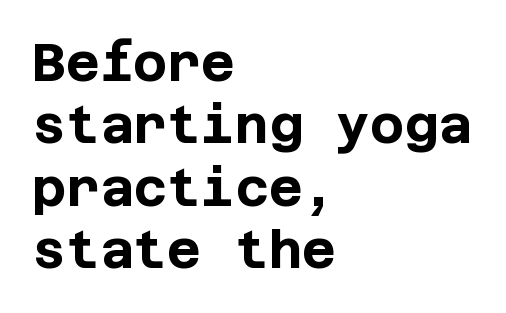
The type is set solid horizontally, with unmodified tracking. The words here are not underlined. What kind of face is this? One without serifs — a sans. Which margin do the lines hug? The left one — the right edge is uneven.
